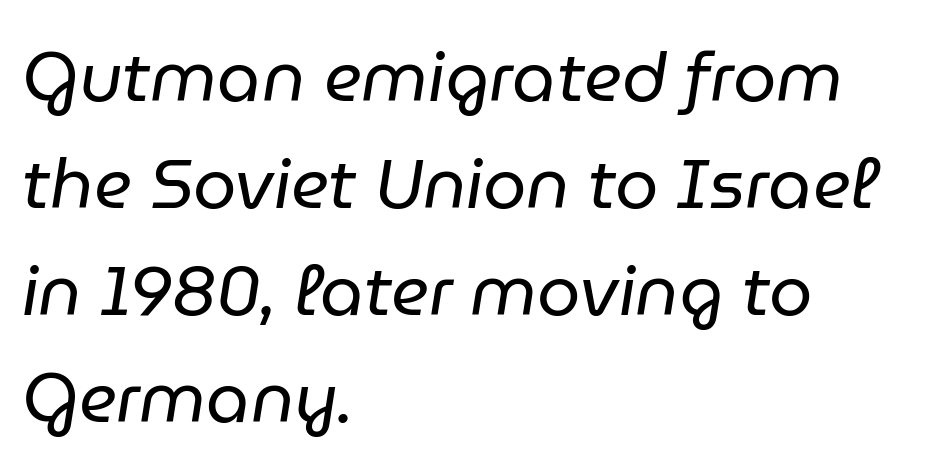
Q: Is the text bold? A: No.
Q: Is the text italic (slanted)? A: Yes, it leans right by about 9 degrees.
Q: Is the text underlined? A: No.
Q: How is the paragraph aligned? A: Left-aligned.
Q: Is the spacing between letters normal or unusually wide? A: Normal.
Q: Is the spacing between lines tight, normal or loose? A: Normal.
Q: Width (condensed, normal, or wide)? A: Normal.
Q: Stroke contrast? A: Low.
Q: x-height? A: Medium.
Q: Monospaced? A: No.
